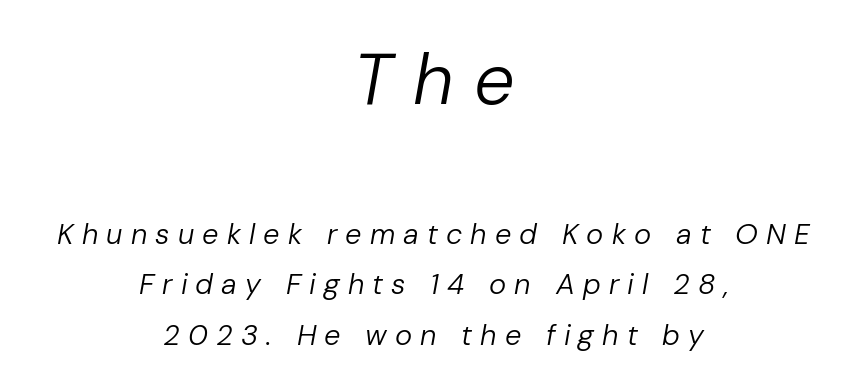
Q: Is the text bold? A: No.
Q: Is the text italic (slanted)? A: Yes, it leans right by about 10 degrees.
Q: Is the text underlined? A: No.
Q: How is the paragraph aligned? A: Centered.
Q: Is the spacing between letters normal or unusually wide? A: Unusually wide.
Q: Which block of text is set in a larger size, the first (top) or the second (bottom)? A: The first (top) one.
Q: Width (condensed, normal, or wide)? A: Normal.
Q: Stroke contrast? A: Low.
Q: x-height? A: Medium.
Q: Monospaced? A: No.
